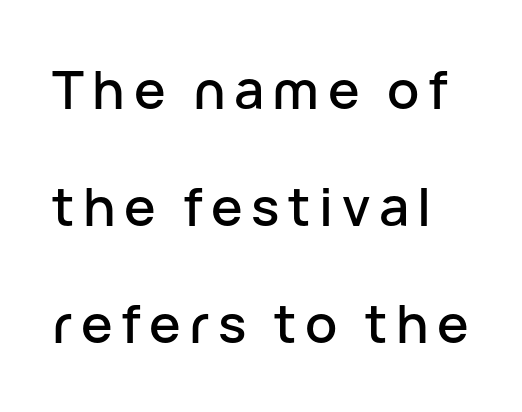
Q: Is the text italic (slanted)? A: No, it is upright.
Q: Is the typeface a serif or a sans-serif typeface? A: Sans-serif.
Q: Is the text underlined? A: No.
Q: Is the spacing between lines tight, normal or loose? A: Loose.
Q: Width (condensed, normal, or wide)? A: Normal.
Q: Stroke contrast? A: Low.
Q: x-height? A: Medium.
Q: Monospaced? A: No.
